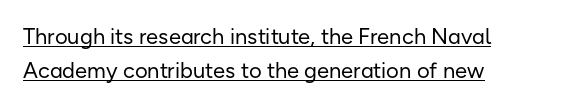
Q: Is the text bold? A: No.
Q: Is the text italic (slanted)? A: No, it is upright.
Q: Is the text underlined? A: Yes.
Q: How is the paragraph aligned? A: Left-aligned.
Q: Is the spacing between letters normal or unusually wide? A: Normal.
Q: Is the spacing between lines tight, normal or loose? A: Normal.
